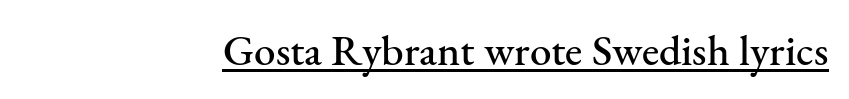
Nobody touched the tracking dial on this one. Is the block centered? No — it sits flush against the right margin. In terms of letterform style, serifs are clearly present. Notice how a bar underscores the lettering throughout. Think of a printed novel: that variable character pitch is what you see here. In terms of posture, this sample is upright.
